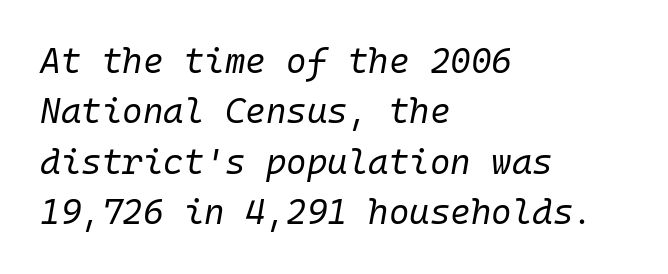
{"italic": "yes", "lean": "right", "slant_degrees": 10, "bold": "no", "weight": "regular", "width": "normal", "stroke_contrast": "low", "x_height": "medium", "monospaced": "yes", "underline": "no", "align": "left", "line_spacing": "normal", "line_spacing_ratio": 1.44, "letter_spacing": "normal", "letter_spacing_em": 0.0, "glyph_px": 35}
